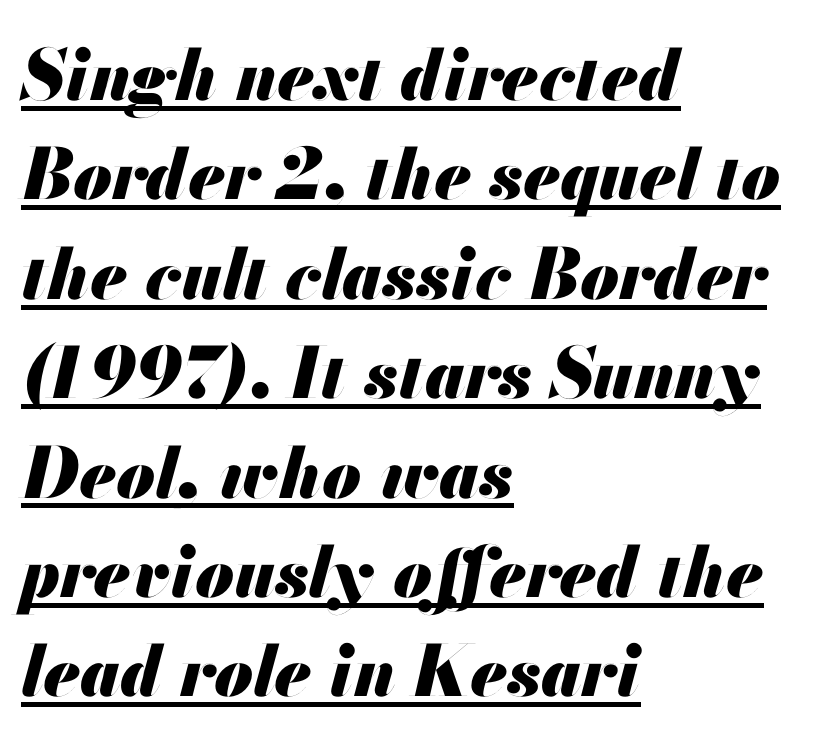
{"italic": "yes", "lean": "right", "slant_degrees": 13, "bold": "yes", "weight": "heavy", "width": "normal", "stroke_contrast": "medium", "x_height": "small", "monospaced": "no", "underline": "yes", "align": "left", "line_spacing": "normal", "line_spacing_ratio": 1.42, "letter_spacing": "normal", "letter_spacing_em": 0.0, "glyph_px": 70}
